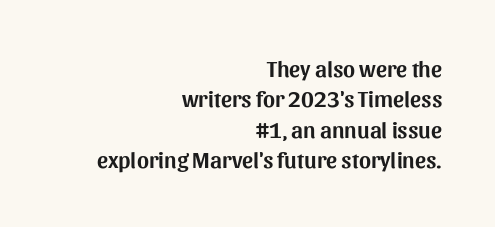
{"italic": "no", "underline": "no", "align": "right", "line_spacing": "normal", "line_spacing_ratio": 1.32, "letter_spacing": "normal", "letter_spacing_em": 0.0, "glyph_px": 23}
